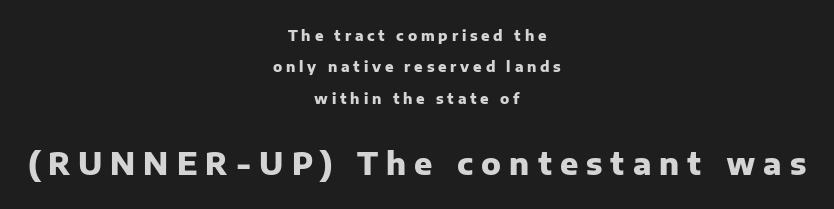
The image shows 30 px heavy sans-serif type, upright; set centered, loose line spacing (2.24x), unusually wide letter spacing (+0.27 em), not underlined; the second (bottom) block is 2.14x larger; low stroke contrast and a medium x-height.
